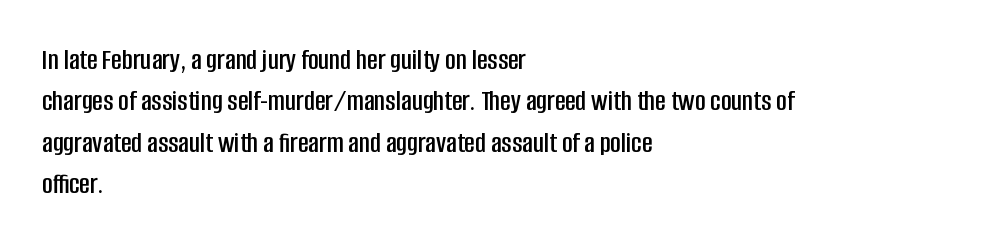
Q: Is the text italic (slanted)? A: No, it is upright.
Q: Is the typeface a serif or a sans-serif typeface? A: Sans-serif.
Q: Is the text underlined? A: No.
Q: How is the paragraph aligned? A: Left-aligned.
Q: Is the spacing between letters normal or unusually wide? A: Normal.
Q: Is the spacing between lines tight, normal or loose? A: Normal.
Q: Width (condensed, normal, or wide)? A: Condensed.
Q: Stroke contrast? A: Low.
Q: x-height? A: Large.
Q: Monospaced? A: No.
